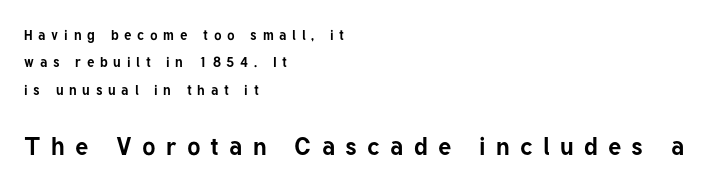
Q: Is the text bold? A: Yes.
Q: Is the text italic (slanted)? A: No, it is upright.
Q: Is the text underlined? A: No.
Q: How is the paragraph aligned? A: Left-aligned.
Q: Is the spacing between letters normal or unusually wide? A: Unusually wide.
Q: Is the spacing between lines tight, normal or loose? A: Loose.
Q: Which block of text is set in a larger size, the first (top) or the second (bottom)? A: The second (bottom) one.
